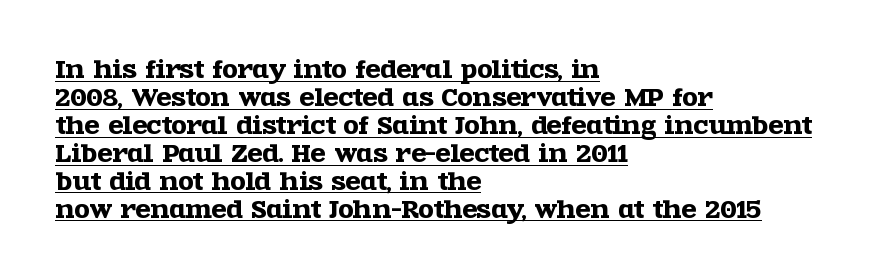
{"italic": "no", "underline": "yes", "align": "left", "line_spacing": "normal", "line_spacing_ratio": 1.27, "letter_spacing": "normal", "letter_spacing_em": 0.0, "glyph_px": 22}
